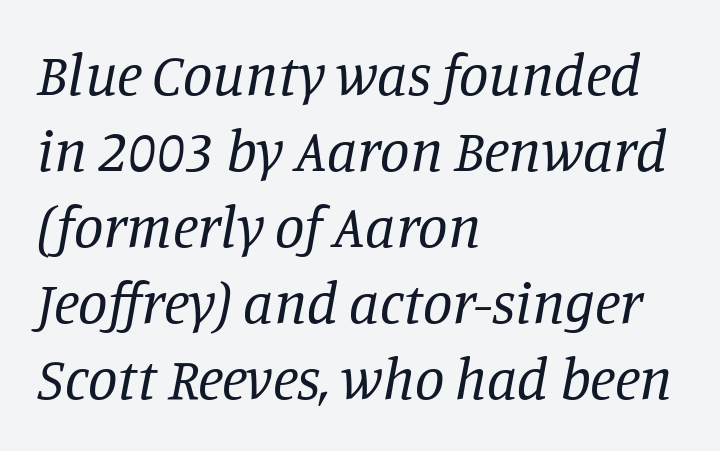
{"serif": "yes", "italic": "yes", "lean": "right", "slant_degrees": 11, "bold": "no", "weight": "regular", "width": "normal", "stroke_contrast": "low", "x_height": "large", "monospaced": "no", "underline": "no", "align": "left", "line_spacing": "normal", "line_spacing_ratio": 1.29, "letter_spacing": "normal", "letter_spacing_em": 0.0, "glyph_px": 59}
